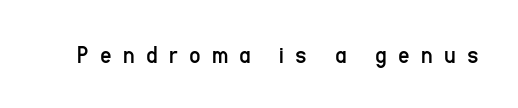
{"italic": "no", "bold": "no", "underline": "no", "letter_spacing": "wide", "letter_spacing_em": 0.45, "glyph_px": 25}
